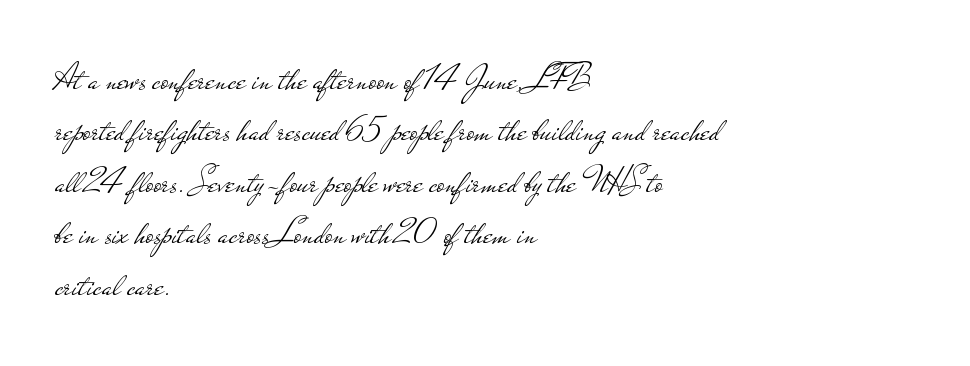
Q: Is the text bold? A: No.
Q: Is the text italic (slanted)? A: Yes.
Q: Is the typeface a serif or a sans-serif typeface? A: Sans-serif.
Q: Is the text underlined? A: No.
Q: How is the paragraph aligned? A: Left-aligned.
Q: Is the spacing between letters normal or unusually wide? A: Normal.
Q: Is the spacing between lines tight, normal or loose? A: Normal.
Q: Width (condensed, normal, or wide)? A: Wide.
Q: Stroke contrast? A: Low.
Q: x-height? A: Small.
Q: Monospaced? A: No.
